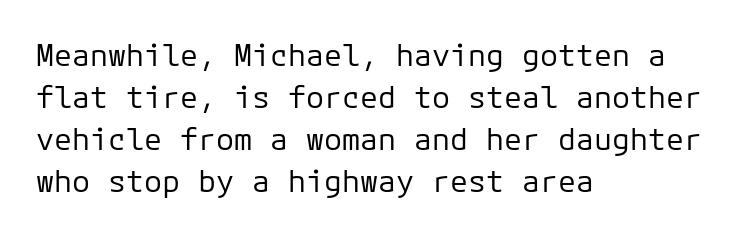
The image shows 30 px regular-weight sans-serif type, upright; set left-aligned, normal line spacing (1.4x), normal letter spacing, not underlined; low stroke contrast and a medium x-height.
